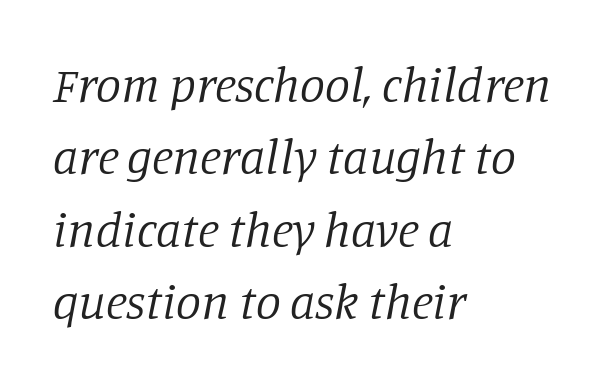
The image shows 50 px regular-weight serif type, italic (leaning right); set left-aligned, normal line spacing (1.45x), normal letter spacing, not underlined; low stroke contrast and a large x-height.
